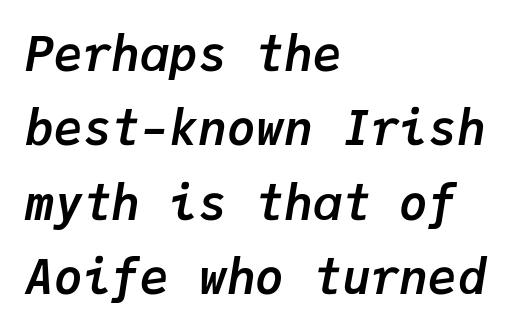
A normal amount of white space separates one row of letters from the next. The space directly below the letters is spotless. Compared with typical body copy, the letter spacing here is the same. The strokes are fattened all the way to bold. The ragged edge is on the right, which tells us the setting is flush left.
